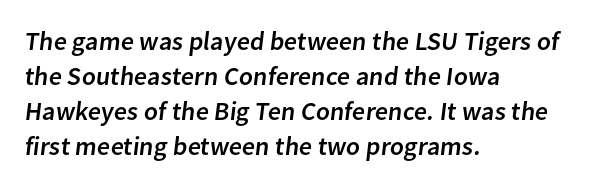
The image shows 26 px text type; set left-aligned, normal line spacing (1.35x), normal letter spacing, not underlined.
